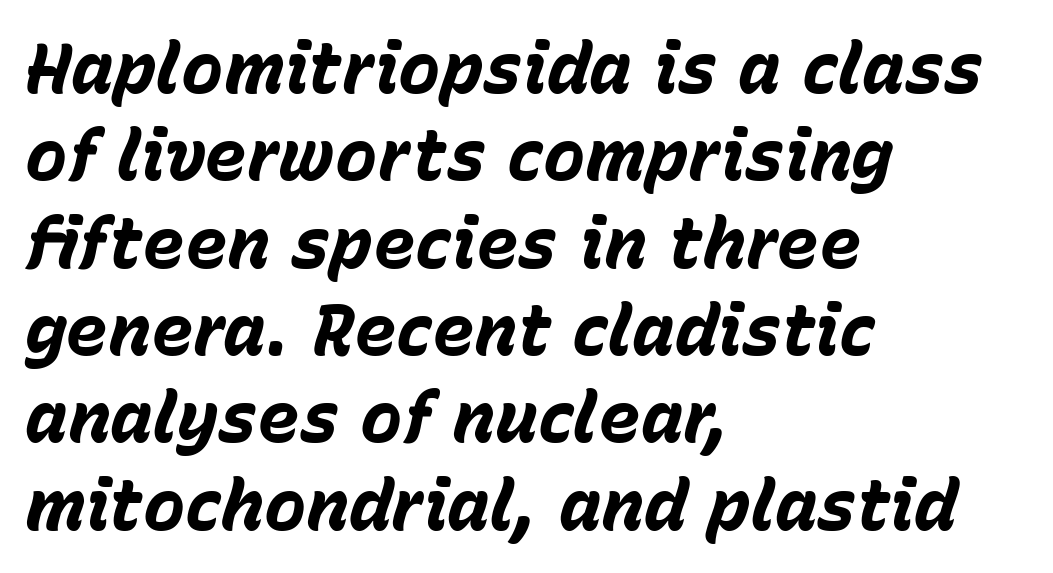
Q: Is the text bold? A: Yes.
Q: Is the text italic (slanted)? A: Yes, it leans right by about 15 degrees.
Q: Is the text underlined? A: No.
Q: How is the paragraph aligned? A: Left-aligned.
Q: Is the spacing between letters normal or unusually wide? A: Normal.
Q: Width (condensed, normal, or wide)? A: Normal.
Q: Stroke contrast? A: Low.
Q: x-height? A: Medium.
Q: Monospaced? A: No.
